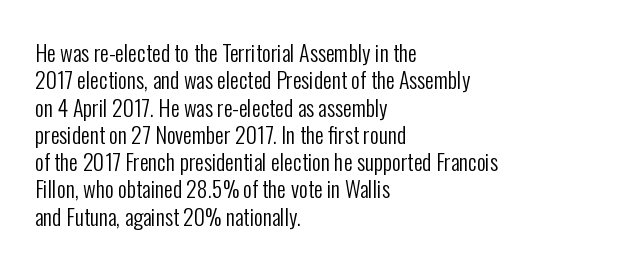
Q: Is the text bold? A: No.
Q: Is the text italic (slanted)? A: No, it is upright.
Q: Is the text underlined? A: No.
Q: How is the paragraph aligned? A: Left-aligned.
Q: Is the spacing between letters normal or unusually wide? A: Normal.
